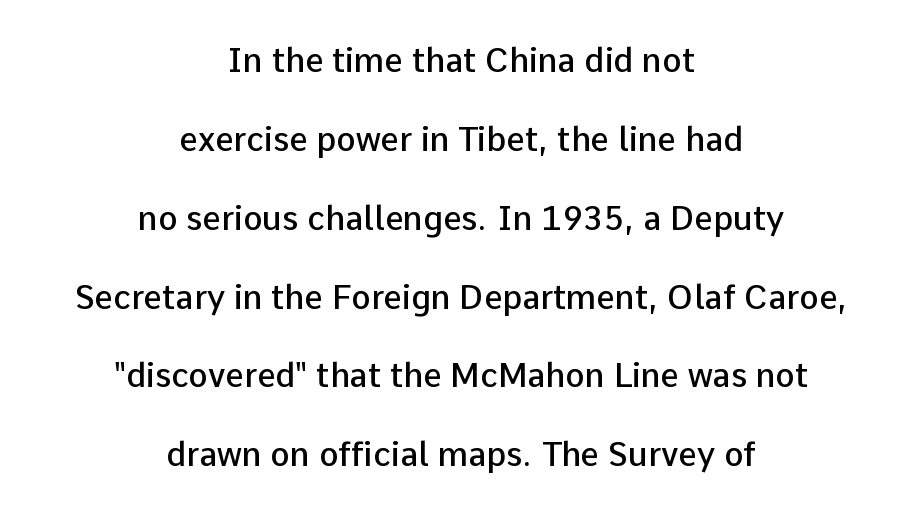
Q: Is the text bold? A: Semi-bold.
Q: Is the text italic (slanted)? A: No, it is upright.
Q: Is the typeface a serif or a sans-serif typeface? A: Sans-serif.
Q: Is the text underlined? A: No.
Q: How is the paragraph aligned? A: Centered.
Q: Is the spacing between letters normal or unusually wide? A: Normal.
Q: Is the spacing between lines tight, normal or loose? A: Loose.
Q: Width (condensed, normal, or wide)? A: Normal.
Q: Stroke contrast? A: Low.
Q: x-height? A: Medium.
Q: Monospaced? A: No.
